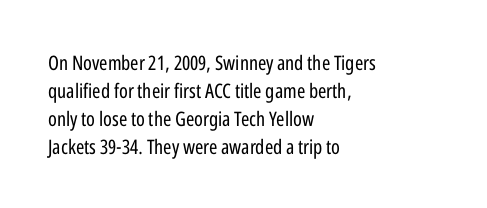
The image shows 20 px text type, upright; set left-aligned, normal line spacing (1.4x), normal letter spacing, not underlined.
